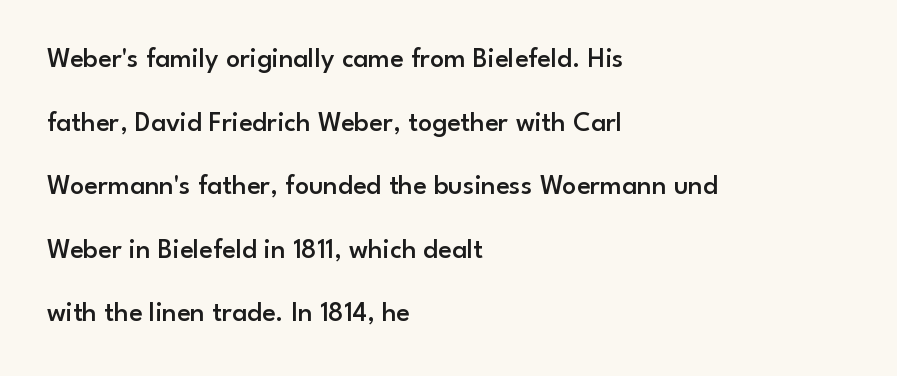
This sample is left-justified, so line endings fall wherever the words run out. Caption: standard tracking, unaltered. Bare-footed words on every line. If you measured baseline to baseline, you'd find a long distance. I'd call this a sans setting — the letters go barefoot.
